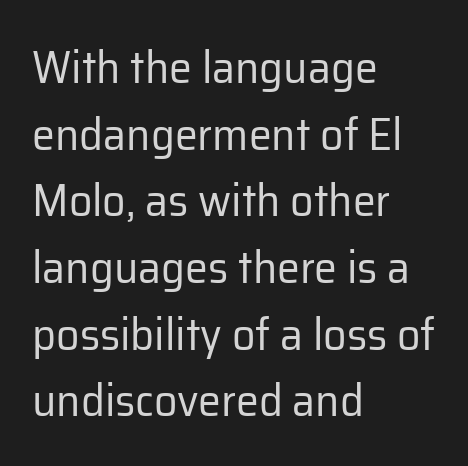
The specimen reads as upright at a glance. Each row of text sits above clean, open space. Typographically, this falls in the sans-serif category. Spacing verdict: proportional, widths tailored to each character.
